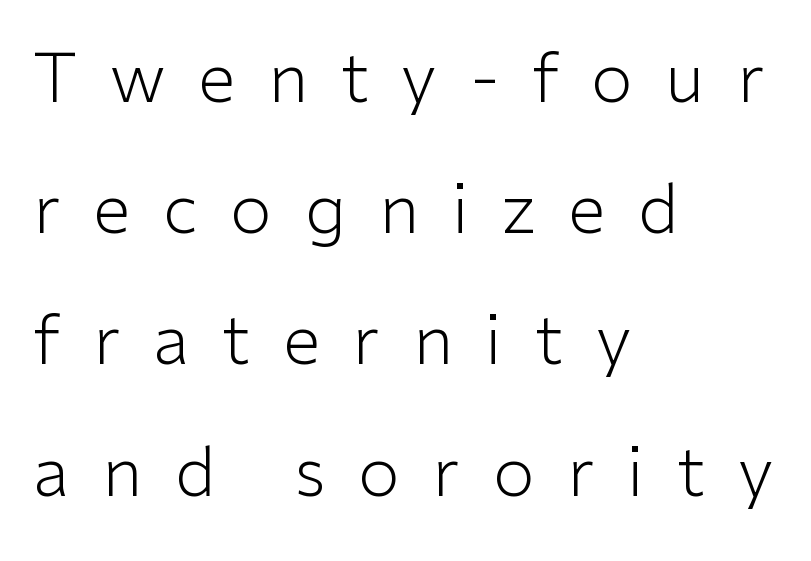
Q: Is the text bold? A: No.
Q: Is the text italic (slanted)? A: No, it is upright.
Q: Is the typeface a serif or a sans-serif typeface? A: Sans-serif.
Q: Is the text underlined? A: No.
Q: How is the paragraph aligned? A: Left-aligned.
Q: Is the spacing between letters normal or unusually wide? A: Unusually wide.
Q: Is the spacing between lines tight, normal or loose? A: Loose.
Q: Width (condensed, normal, or wide)? A: Normal.
Q: Stroke contrast? A: Low.
Q: x-height? A: Medium.
Q: Monospaced? A: No.
